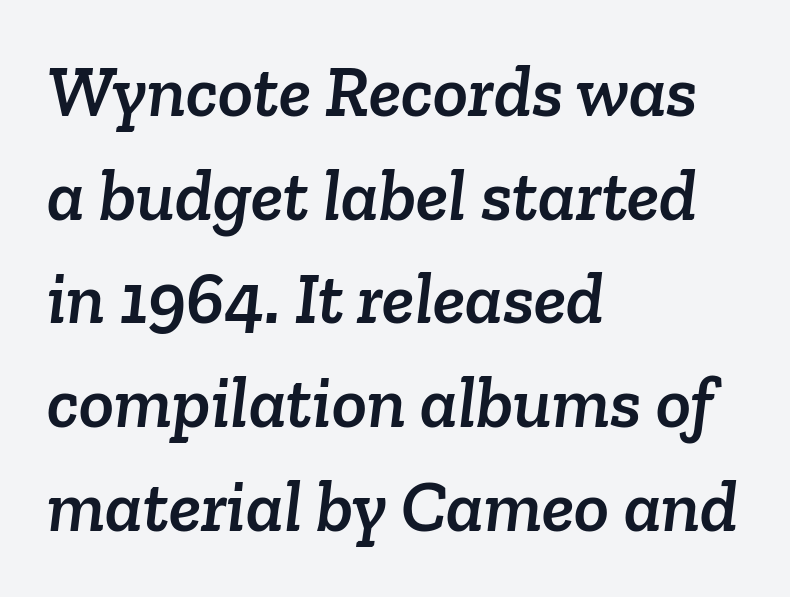
Underlining? Definitely not there. Glyph-to-glyph distance matches everyday printed text. Which margin do the lines hug? The left one — the right edge is uneven. Here the designer chose a conventional face with non-uniform glyph widths. The block of text has a typical density, with ordinary space between rows. The letters carry serifs — small finishing strokes at the ends of their stems.
